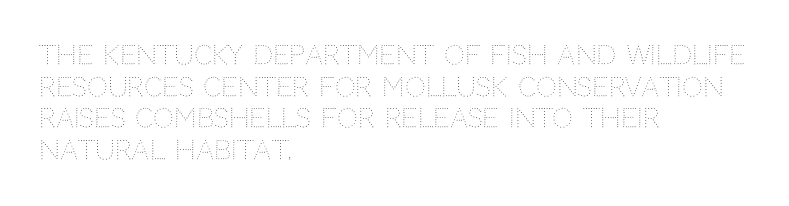
{"italic": "no", "bold": "no", "underline": "no", "align": "left", "line_spacing_ratio": 1.22, "letter_spacing": "normal", "letter_spacing_em": 0.0, "glyph_px": 26}
